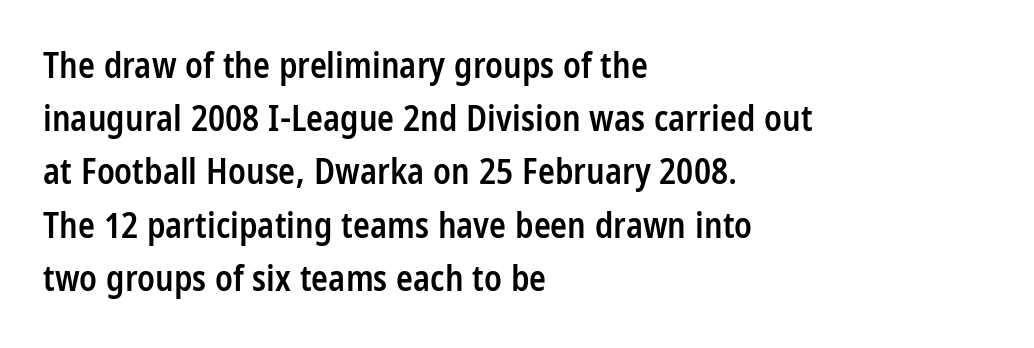
A bare baseline throughout the passage. Vertical strokes here are truly vertical. If you drew a ruler down the left edge, every line would touch it. Note: no serifs on the glyphs.
